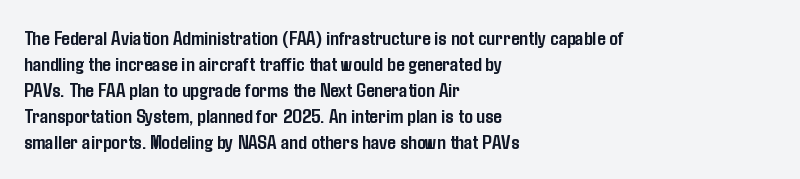
Q: Is the text bold? A: Yes.
Q: Is the text italic (slanted)? A: No, it is upright.
Q: Is the text underlined? A: No.
Q: How is the paragraph aligned? A: Left-aligned.
Q: Is the spacing between letters normal or unusually wide? A: Normal.
